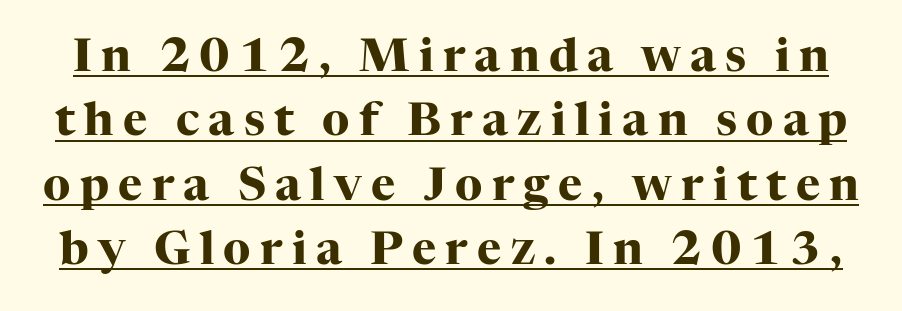
Stroke thickness is high; the sample reads as a true bold. Does the lettering tilt? It doesn't — this is upright. The passage shown is typed in a proportional face where columns would drift. A continuous stroke trails under the words, as in a hyperlink. Letter spacing: wide. Regarding leading, the lines here are spaced in the standard way.
